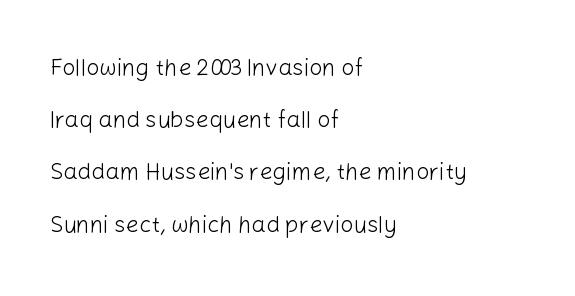
{"italic": "no", "bold": "no", "underline": "no", "align": "left", "line_spacing": "loose", "line_spacing_ratio": 2.27, "letter_spacing": "normal", "letter_spacing_em": 0.0, "glyph_px": 23}
